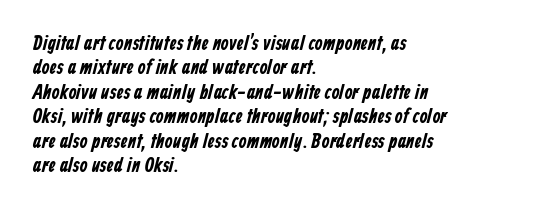
The image shows 20 px text type; set left-aligned, line spacing 1.22x, normal letter spacing, not underlined.
